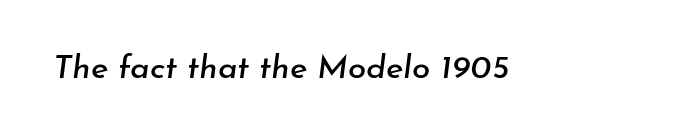
{"italic": "yes", "lean": "right", "slant_degrees": 7, "width": "normal", "stroke_contrast": "low", "x_height": "small", "monospaced": "no", "underline": "no", "letter_spacing": "normal", "letter_spacing_em": 0.0, "glyph_px": 33}
